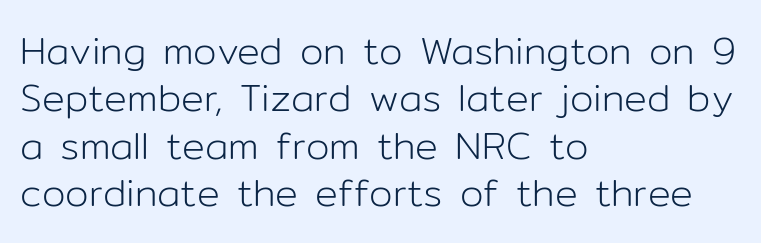
{"serif": "no", "italic": "no", "bold": "no", "weight": "light", "width": "normal", "stroke_contrast": "low", "x_height": "medium", "monospaced": "no", "underline": "no", "align": "left", "line_spacing": "normal", "line_spacing_ratio": 1.25, "letter_spacing": "normal", "letter_spacing_em": 0.0, "glyph_px": 38}
